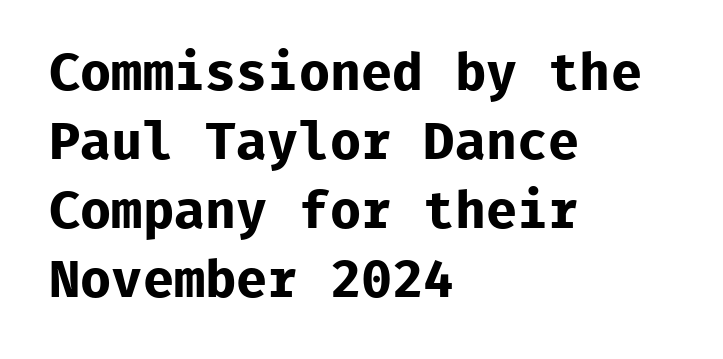
{"serif": "no", "italic": "no", "bold": "yes", "weight": "bold", "width": "normal", "stroke_contrast": "low", "x_height": "medium", "monospaced": "yes", "underline": "no", "align": "left", "line_spacing": "normal", "line_spacing_ratio": 1.33, "letter_spacing": "normal", "letter_spacing_em": 0.0, "glyph_px": 52}
